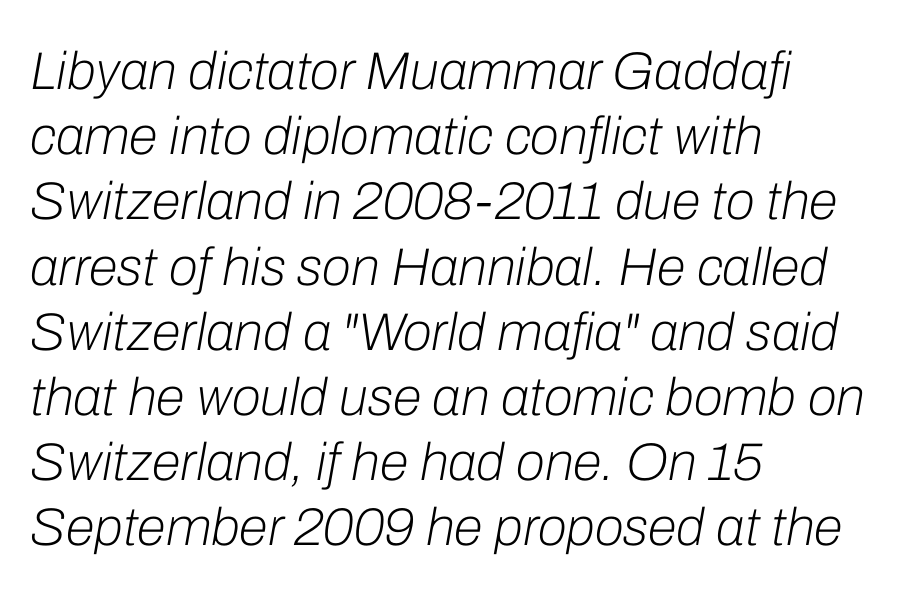
Q: Is the text bold? A: No.
Q: Is the text italic (slanted)? A: Yes, it leans right by about 10 degrees.
Q: Is the text underlined? A: No.
Q: How is the paragraph aligned? A: Left-aligned.
Q: Is the spacing between letters normal or unusually wide? A: Normal.
Q: Width (condensed, normal, or wide)? A: Normal.
Q: Stroke contrast? A: Low.
Q: x-height? A: Medium.
Q: Monospaced? A: No.
